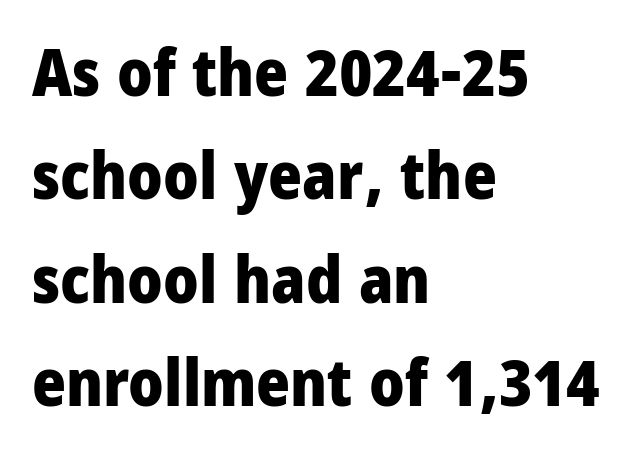
Q: Is the text bold? A: Yes.
Q: Is the text italic (slanted)? A: No, it is upright.
Q: Is the typeface a serif or a sans-serif typeface? A: Sans-serif.
Q: Is the text underlined? A: No.
Q: How is the paragraph aligned? A: Left-aligned.
Q: Is the spacing between letters normal or unusually wide? A: Normal.
Q: Is the spacing between lines tight, normal or loose? A: Normal.
Q: Width (condensed, normal, or wide)? A: Condensed.
Q: Stroke contrast? A: Low.
Q: x-height? A: Large.
Q: Monospaced? A: No.
